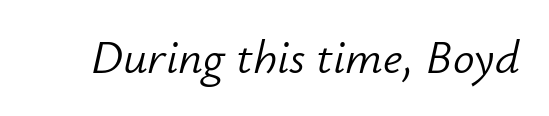
Q: Is the text bold? A: No.
Q: Is the text italic (slanted)? A: Yes, it leans right by about 12 degrees.
Q: Is the text underlined? A: No.
Q: Is the spacing between letters normal or unusually wide? A: Normal.
Q: Width (condensed, normal, or wide)? A: Normal.
Q: Stroke contrast? A: Low.
Q: x-height? A: Small.
Q: Monospaced? A: No.
